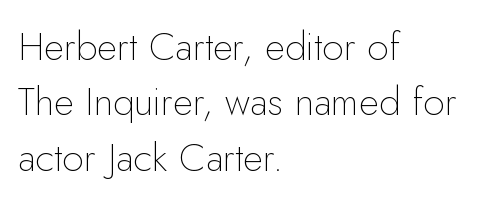
The image shows 39 px thin sans-serif type, upright; set left-aligned, normal line spacing (1.42x), normal letter spacing, not underlined; low stroke contrast and a small x-height.
